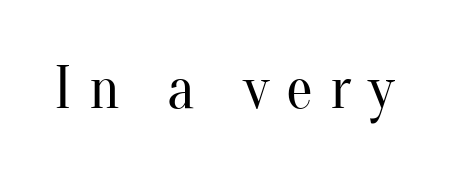
Q: Is the text bold? A: No.
Q: Is the text italic (slanted)? A: No, it is upright.
Q: Is the typeface a serif or a sans-serif typeface? A: Serif.
Q: Is the text underlined? A: No.
Q: Is the spacing between letters normal or unusually wide? A: Unusually wide.
Q: Width (condensed, normal, or wide)? A: Normal.
Q: Stroke contrast? A: Medium.
Q: x-height? A: Small.
Q: Monospaced? A: No.
